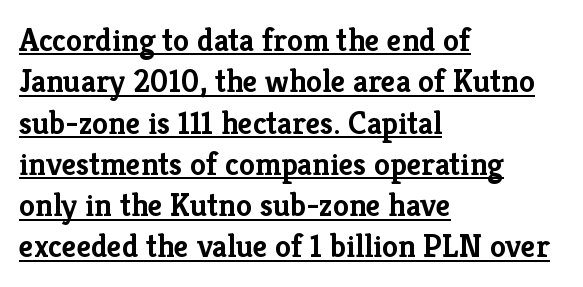
The image shows 32 px semibold serif type, upright; set left-aligned, normal line spacing (1.29x), normal letter spacing, underlined; low stroke contrast and a medium x-height.
